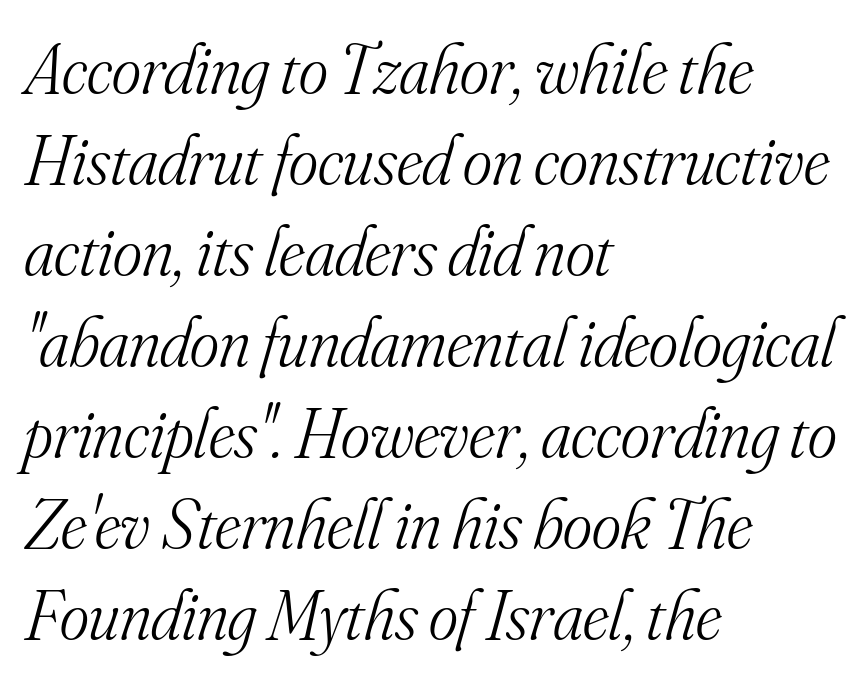
Q: Is the text bold? A: No.
Q: Is the text italic (slanted)? A: Yes, it leans right by about 16 degrees.
Q: Is the typeface a serif or a sans-serif typeface? A: Serif.
Q: Is the text underlined? A: No.
Q: How is the paragraph aligned? A: Left-aligned.
Q: Is the spacing between letters normal or unusually wide? A: Normal.
Q: Is the spacing between lines tight, normal or loose? A: Normal.
Q: Width (condensed, normal, or wide)? A: Normal.
Q: Stroke contrast? A: Medium.
Q: x-height? A: Small.
Q: Monospaced? A: No.
